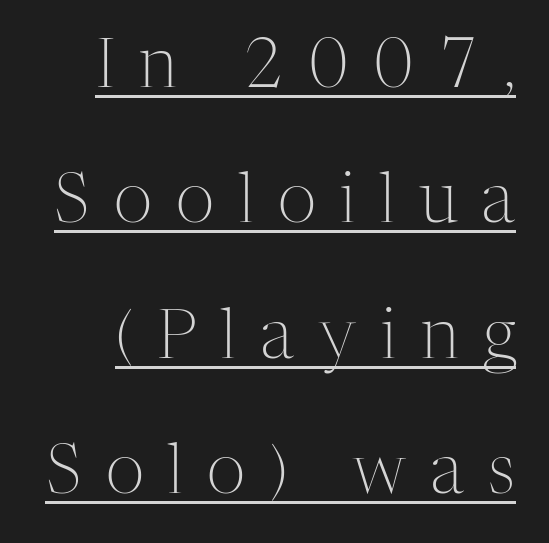
The image shows 68 px light serif type, upright; set loose line spacing (1.99x), unusually wide letter spacing (+0.36 em), underlined; medium stroke contrast and a medium x-height.
